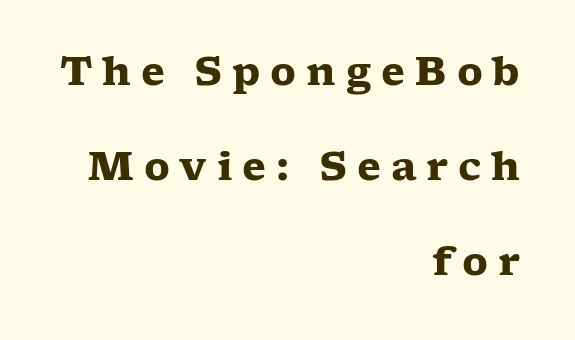
{"serif": "yes", "italic": "no", "bold": "yes", "weight": "heavy", "width": "wide", "stroke_contrast": "low", "x_height": "medium", "monospaced": "no", "underline": "no", "align": "right", "line_spacing": "loose", "line_spacing_ratio": 2.43, "letter_spacing": "wide", "letter_spacing_em": 0.25, "glyph_px": 39}
